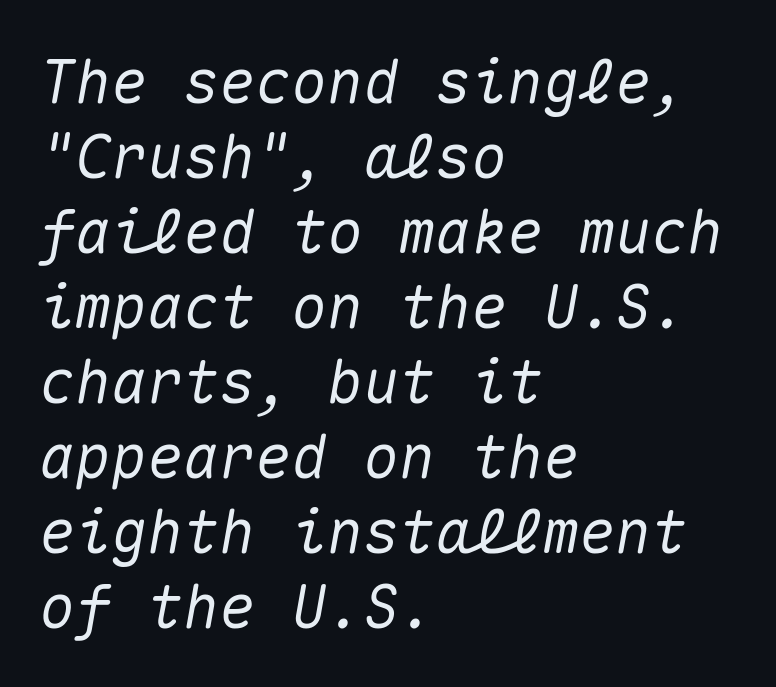
Q: Is the text italic (slanted)? A: Yes, it leans right by about 10 degrees.
Q: Is the text underlined? A: No.
Q: How is the paragraph aligned? A: Left-aligned.
Q: Is the spacing between letters normal or unusually wide? A: Normal.
Q: Is the spacing between lines tight, normal or loose? A: Normal.
Q: Width (condensed, normal, or wide)? A: Normal.
Q: Stroke contrast? A: Medium.
Q: x-height? A: Medium.
Q: Monospaced? A: Yes.
